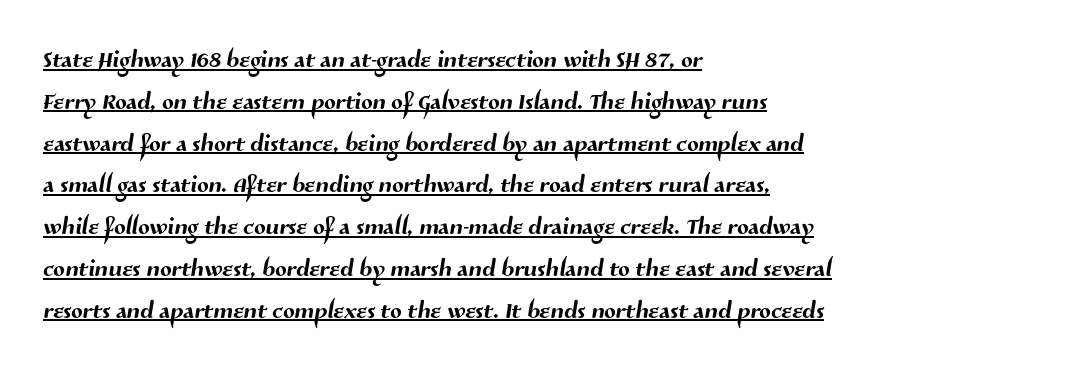
Q: Is the typeface a serif or a sans-serif typeface? A: Sans-serif.
Q: Is the text underlined? A: Yes.
Q: How is the paragraph aligned? A: Left-aligned.
Q: Is the spacing between letters normal or unusually wide? A: Normal.
Q: Width (condensed, normal, or wide)? A: Normal.
Q: Stroke contrast? A: Medium.
Q: x-height? A: Medium.
Q: Monospaced? A: No.
